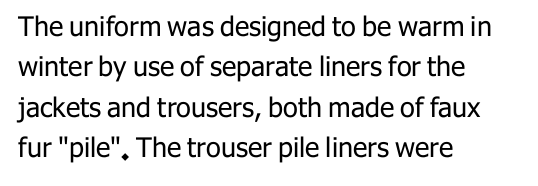
Q: Is the text bold? A: No.
Q: Is the text italic (slanted)? A: No, it is upright.
Q: Is the text underlined? A: No.
Q: How is the paragraph aligned? A: Left-aligned.
Q: Is the spacing between letters normal or unusually wide? A: Normal.
Q: Is the spacing between lines tight, normal or loose? A: Normal.
